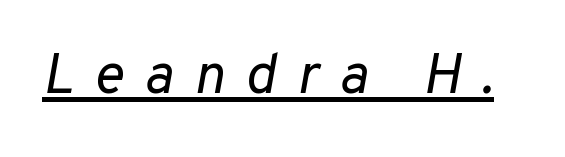
{"italic": "yes", "lean": "right", "slant_degrees": 10, "bold": "no", "weight": "regular", "width": "normal", "stroke_contrast": "low", "x_height": "medium", "monospaced": "no", "underline": "yes", "letter_spacing": "wide", "letter_spacing_em": 0.36, "glyph_px": 57}
